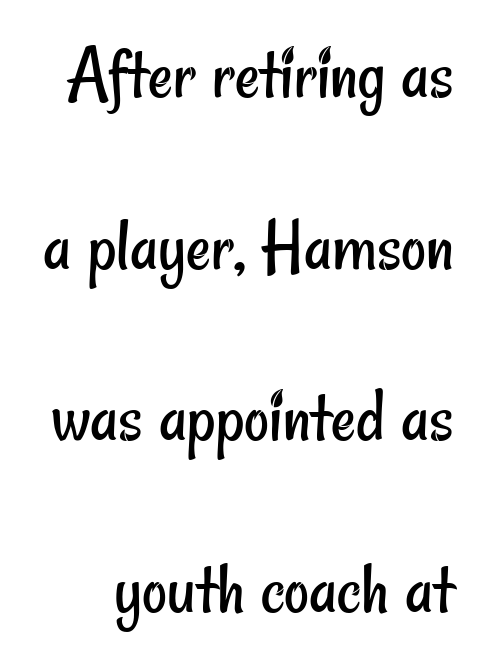
{"serif": "no", "bold": "no", "weight": "regular", "width": "condensed", "stroke_contrast": "low", "x_height": "small", "monospaced": "no", "underline": "no", "line_spacing": "loose", "line_spacing_ratio": 2.23, "letter_spacing": "normal", "letter_spacing_em": 0.0, "glyph_px": 77}
